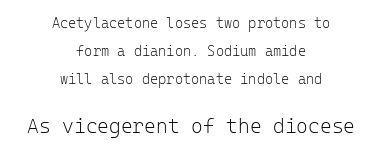
How would I describe the line gaps? Wide and relaxed. The rendering keeps characters at their native spacing. The text block is weighted toward neither margin, spreading evenly from the middle. Honestly, there is no underline to notice here at all. Which chunk is bigger? The second one — the bottom block dwarfs the top. Is the type heavy? It reads as light-to-regular instead.
